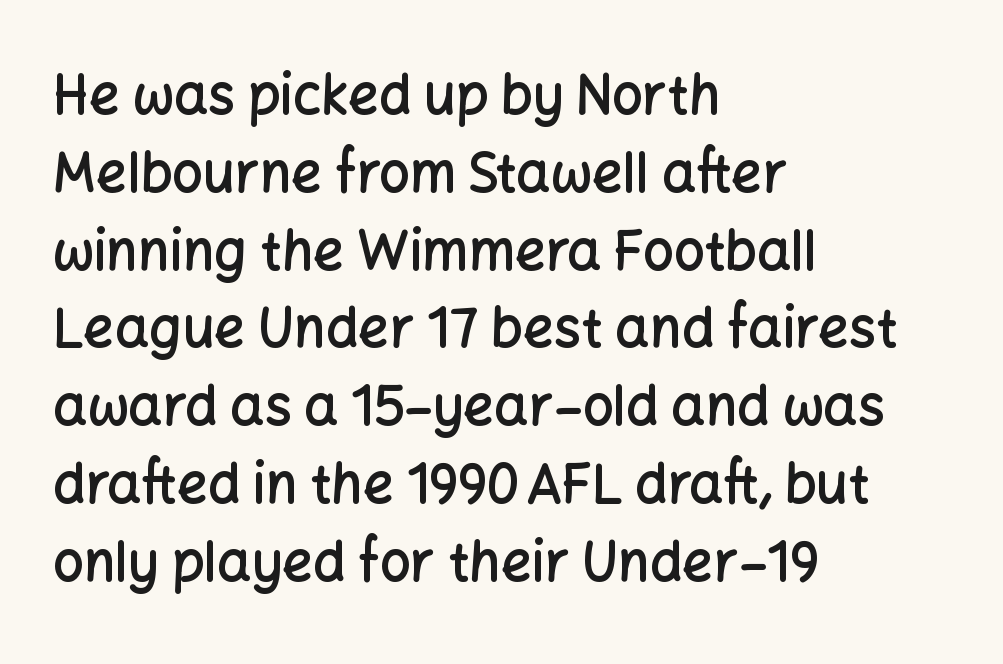
The image shows 54 px semibold sans-serif type, upright; set left-aligned, normal line spacing (1.44x), normal letter spacing, not underlined; low stroke contrast and a medium x-height.
